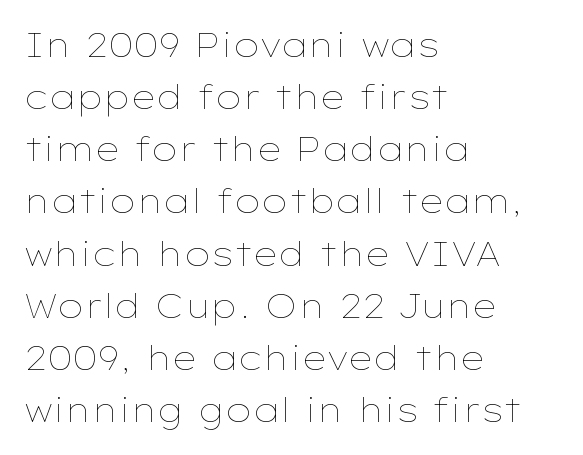
Leading: standard. Observe the ordinary spacing: letters are neighbours, not strangers. Nobody drew a line under any word here. The typography opts for an upright posture over an oblique one. Think of a printed novel: that variable character pitch is what you see here. Bold? No — there's no thickening of the strokes.
